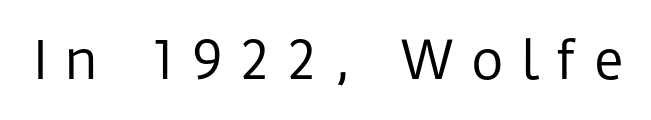
Q: Is the text bold? A: No.
Q: Is the text italic (slanted)? A: No, it is upright.
Q: Is the typeface a serif or a sans-serif typeface? A: Sans-serif.
Q: Is the text underlined? A: No.
Q: Is the spacing between letters normal or unusually wide? A: Unusually wide.
Q: Width (condensed, normal, or wide)? A: Normal.
Q: Stroke contrast? A: Low.
Q: x-height? A: Medium.
Q: Monospaced? A: No.
